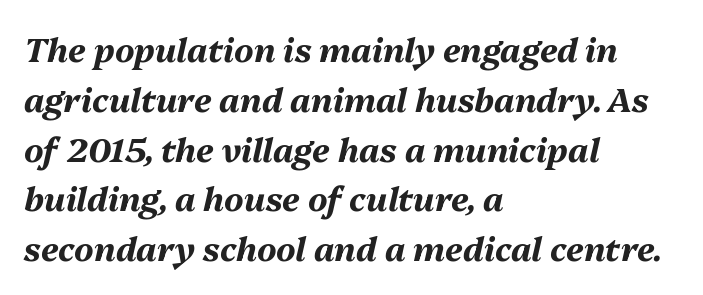
In CSS terms this would be text-align: left. In terms of weight, the rendering is a true, heavy bold. This sample uses an oblique cut, with every glyph tilted off the vertical. The gaps between neighbouring characters are ordinary and unremarkable. Here the designer chose a conventional face with non-uniform glyph widths.
